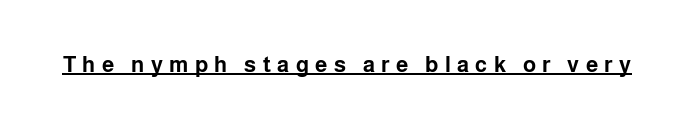
The image shows 22 px bold type, upright; set unusually wide letter spacing (+0.29 em), underlined.
